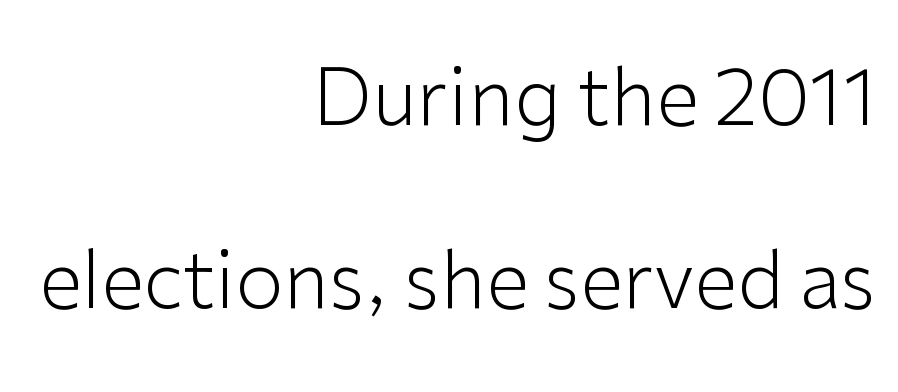
{"serif": "no", "italic": "no", "bold": "no", "weight": "light", "width": "normal", "stroke_contrast": "low", "x_height": "medium", "monospaced": "no", "underline": "no", "align": "right", "line_spacing": "loose", "line_spacing_ratio": 2.35, "letter_spacing": "normal", "letter_spacing_em": 0.0, "glyph_px": 78}
